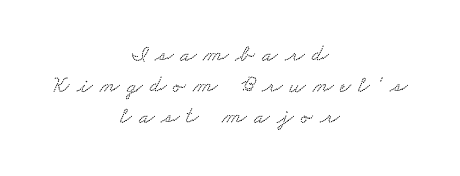
Any mark beneath the type? The region is blank. What stands out about the letter spacing? Its width — letters are far apart. Every row of glyphs is offset so its center matches the block's center. Normally led — the rows are evenly, conventionally spaced.
